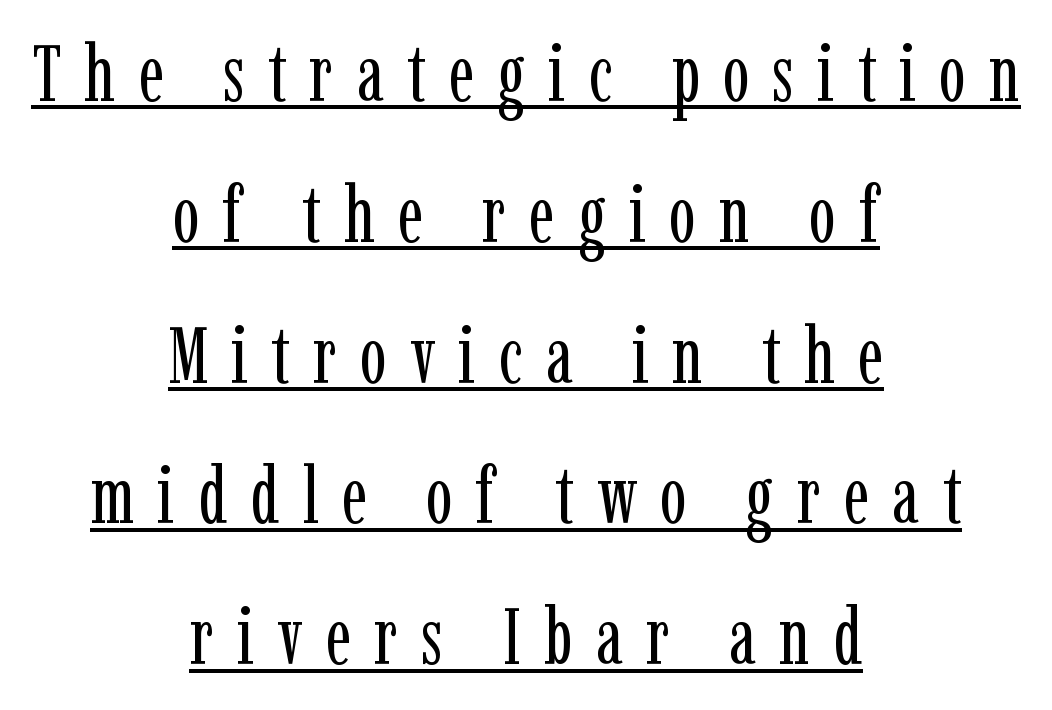
{"serif": "yes", "italic": "no", "bold": "no", "weight": "regular", "width": "condensed", "stroke_contrast": "low", "x_height": "medium", "monospaced": "no", "underline": "yes", "align": "center", "line_spacing_ratio": 1.76, "letter_spacing": "wide", "letter_spacing_em": 0.29, "glyph_px": 80}
